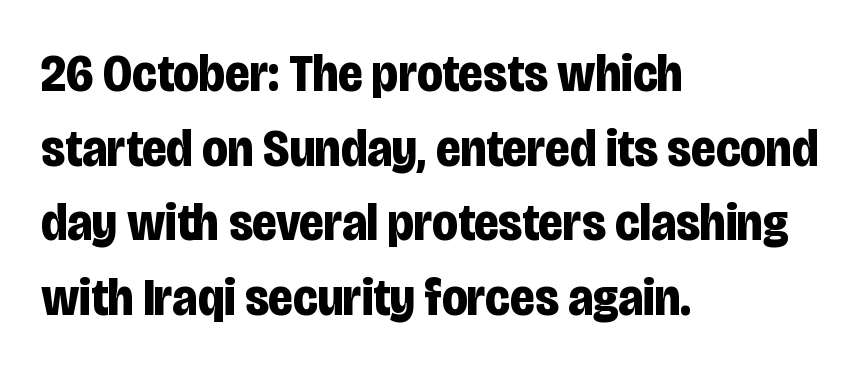
The image shows 53 px bold, condensed sans-serif type, upright; set left-aligned, normal line spacing (1.41x), normal letter spacing, not underlined; low stroke contrast and a large x-height.
